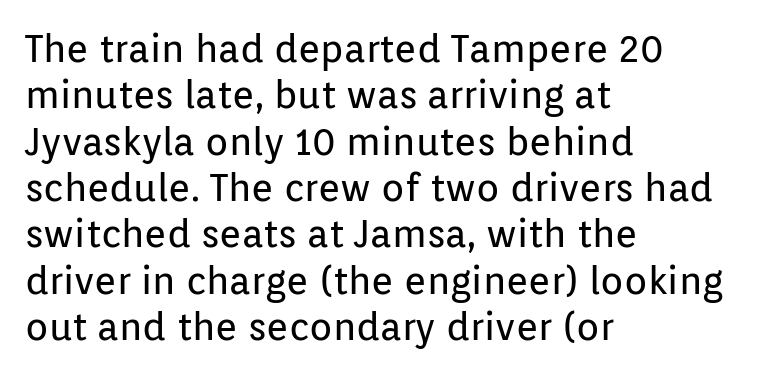
{"serif": "no", "italic": "no", "bold": "no", "weight": "regular", "width": "normal", "stroke_contrast": "low", "x_height": "medium", "monospaced": "no", "underline": "no", "align": "left", "line_spacing_ratio": 1.22, "letter_spacing": "normal", "letter_spacing_em": 0.0, "glyph_px": 38}
